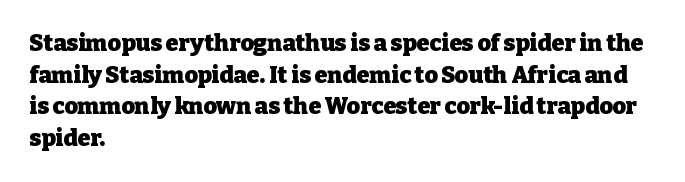
Q: Is the text bold? A: Yes.
Q: Is the text italic (slanted)? A: No, it is upright.
Q: Is the text underlined? A: No.
Q: How is the paragraph aligned? A: Left-aligned.
Q: Is the spacing between letters normal or unusually wide? A: Normal.
Q: Is the spacing between lines tight, normal or loose? A: Normal.
